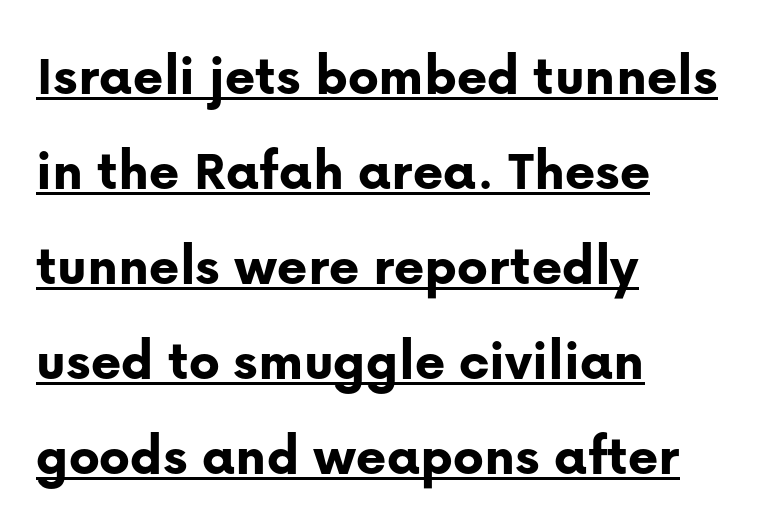
{"serif": "no", "italic": "no", "bold": "yes", "weight": "bold", "width": "normal", "stroke_contrast": "low", "x_height": "medium", "monospaced": "no", "underline": "yes", "align": "left", "line_spacing": "normal", "line_spacing_ratio": 1.64, "letter_spacing": "normal", "letter_spacing_em": 0.0, "glyph_px": 58}
